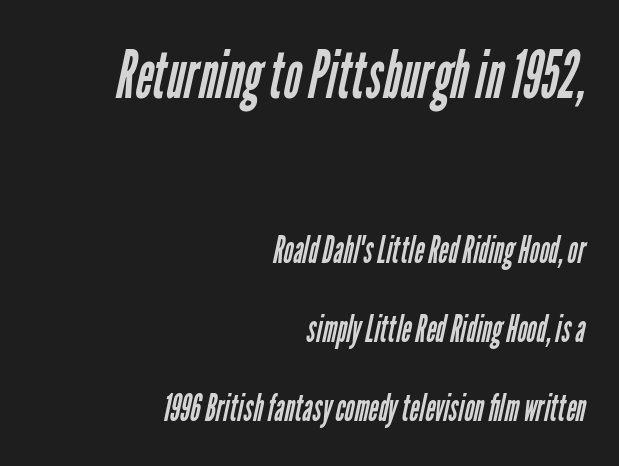
{"serif": "no", "bold": "no", "weight": "regular", "width": "condensed", "stroke_contrast": "low", "x_height": "medium", "monospaced": "no", "underline": "no", "align": "right", "line_spacing": "loose", "line_spacing_ratio": 2.07, "letter_spacing": "normal", "letter_spacing_em": 0.0, "larger_block": "first", "size_ratio": 1.76, "glyph_px": 67}
